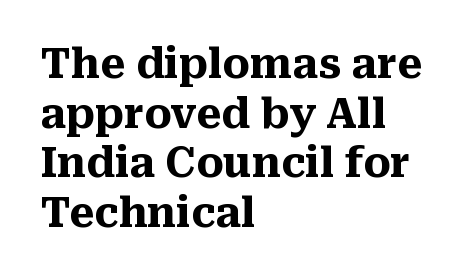
Q: Is the text bold? A: Yes.
Q: Is the text italic (slanted)? A: No, it is upright.
Q: Is the typeface a serif or a sans-serif typeface? A: Serif.
Q: Is the text underlined? A: No.
Q: How is the paragraph aligned? A: Left-aligned.
Q: Is the spacing between letters normal or unusually wide? A: Normal.
Q: Width (condensed, normal, or wide)? A: Normal.
Q: Stroke contrast? A: Medium.
Q: x-height? A: Medium.
Q: Monospaced? A: No.
